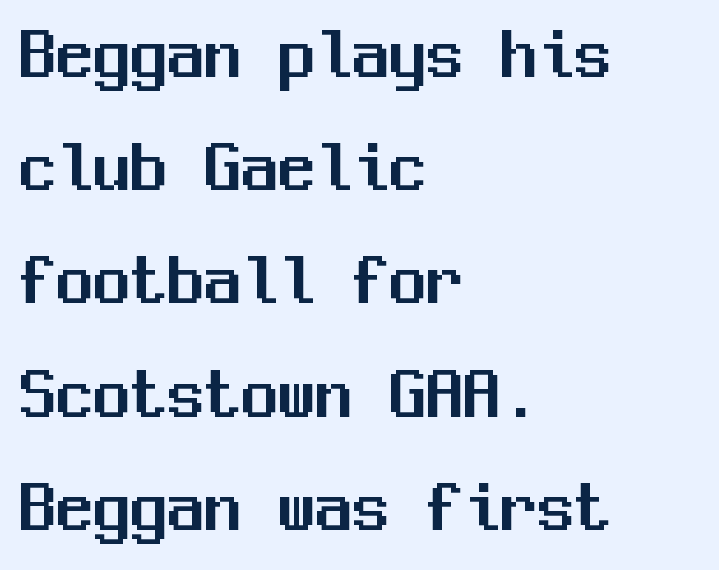
The image shows 74 px sans-serif type, upright, monospaced; set left-aligned, normal line spacing (1.53x), normal letter spacing, not underlined; medium stroke contrast and a medium x-height.
